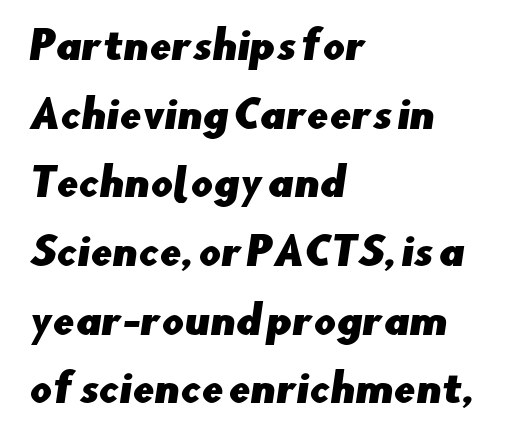
Q: Is the typeface a serif or a sans-serif typeface? A: Sans-serif.
Q: Is the text underlined? A: No.
Q: How is the paragraph aligned? A: Left-aligned.
Q: Is the spacing between letters normal or unusually wide? A: Normal.
Q: Width (condensed, normal, or wide)? A: Normal.
Q: Stroke contrast? A: Low.
Q: x-height? A: Small.
Q: Monospaced? A: No.
